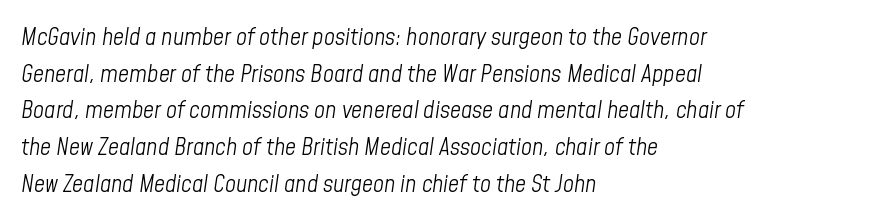
The image shows 24 px text type, italic (leaning right); set left-aligned, normal line spacing (1.53x), normal letter spacing, not underlined.
